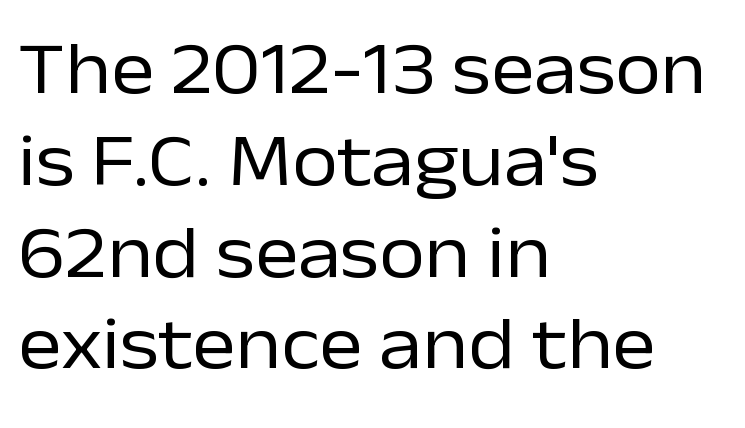
The image shows 74 px regular-weight sans-serif type, upright; set left-aligned, line spacing 1.24x, normal letter spacing, not underlined; low stroke contrast and a medium x-height.
